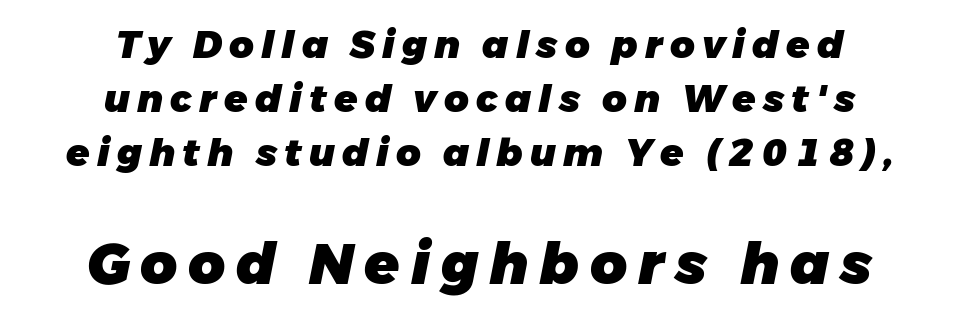
The image shows 57 px heavy type, italic (leaning right); set centered, normal line spacing (1.42x), not underlined; the second (bottom) block is 1.5x larger; low stroke contrast and a medium x-height.
